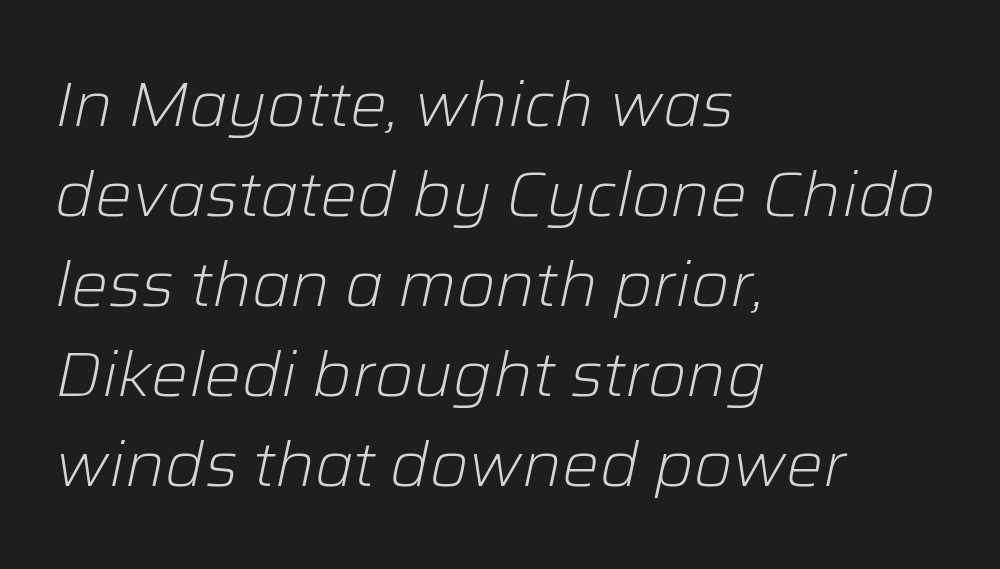
Does the leading feel generous? No, just average. The tracking reads as untouched default to a designer's eye. Is the type heavy? It reads as light-to-regular instead. The rendering applies a slant to the glyphs. The words here are not underlined.
